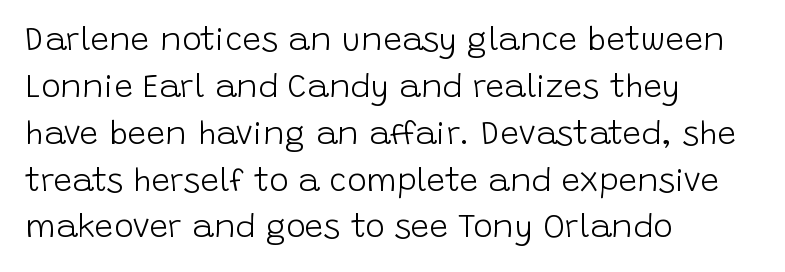
{"serif": "no", "italic": "no", "bold": "no", "weight": "light", "width": "normal", "stroke_contrast": "low", "x_height": "large", "monospaced": "no", "underline": "no", "align": "left", "line_spacing": "normal", "line_spacing_ratio": 1.42, "letter_spacing": "normal", "letter_spacing_em": 0.0, "glyph_px": 33}
